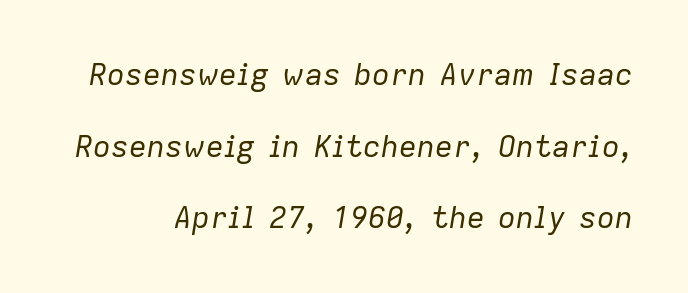
Q: Is the text bold? A: No.
Q: Is the text italic (slanted)? A: Yes, it leans right by about 9 degrees.
Q: Is the text underlined? A: No.
Q: Is the spacing between letters normal or unusually wide? A: Normal.
Q: Is the spacing between lines tight, normal or loose? A: Loose.
Q: Width (condensed, normal, or wide)? A: Normal.
Q: Stroke contrast? A: Low.
Q: x-height? A: Medium.
Q: Monospaced? A: No.
